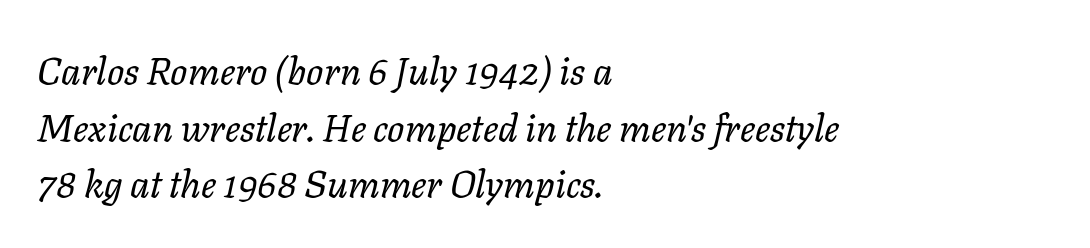
Q: Is the text bold? A: No.
Q: Is the text italic (slanted)? A: Yes, it leans right by about 11 degrees.
Q: Is the text underlined? A: No.
Q: How is the paragraph aligned? A: Left-aligned.
Q: Is the spacing between letters normal or unusually wide? A: Normal.
Q: Is the spacing between lines tight, normal or loose? A: Normal.
Q: Width (condensed, normal, or wide)? A: Normal.
Q: Stroke contrast? A: Low.
Q: x-height? A: Medium.
Q: Monospaced? A: No.
